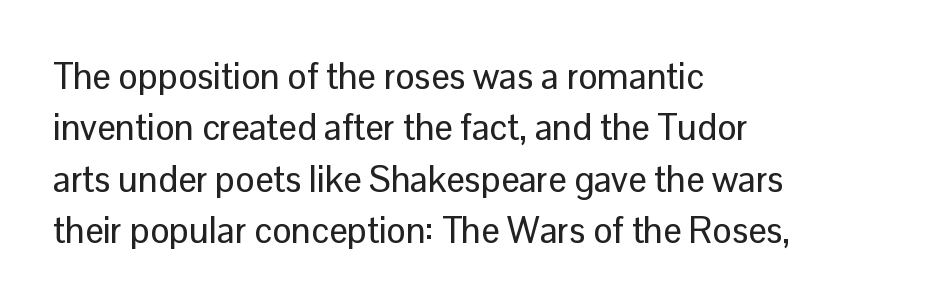
The image shows 36 px sans-serif type, upright; set left-aligned, normal line spacing (1.43x), normal letter spacing, not underlined; low stroke contrast and a medium x-height.
